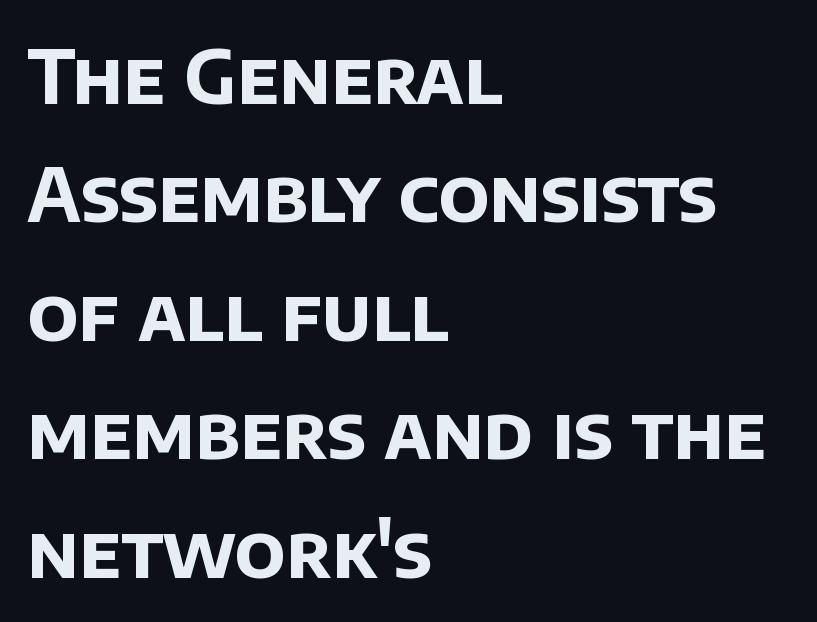
The image shows 74 px bold sans-serif type; set left-aligned, normal line spacing (1.6x), normal letter spacing, not underlined; low stroke contrast and a large x-height.
